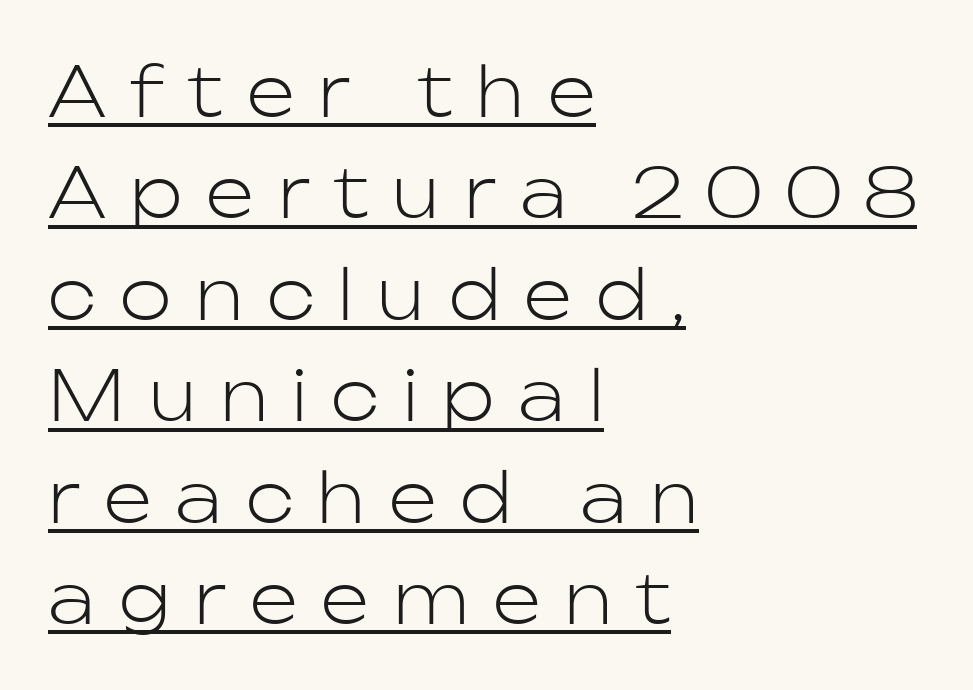
{"serif": "no", "italic": "no", "bold": "no", "weight": "light", "width": "normal", "stroke_contrast": "low", "x_height": "medium", "monospaced": "no", "underline": "yes", "align": "left", "line_spacing": "normal", "line_spacing_ratio": 1.47, "letter_spacing": "wide", "letter_spacing_em": 0.35, "glyph_px": 69}
